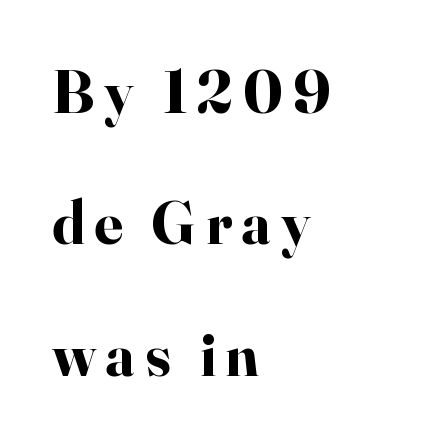
Q: Is the text bold? A: Yes.
Q: Is the text italic (slanted)? A: No, it is upright.
Q: Is the typeface a serif or a sans-serif typeface? A: Serif.
Q: Is the text underlined? A: No.
Q: How is the paragraph aligned? A: Left-aligned.
Q: Is the spacing between lines tight, normal or loose? A: Loose.
Q: Width (condensed, normal, or wide)? A: Normal.
Q: Stroke contrast? A: High.
Q: x-height? A: Small.
Q: Monospaced? A: No.
